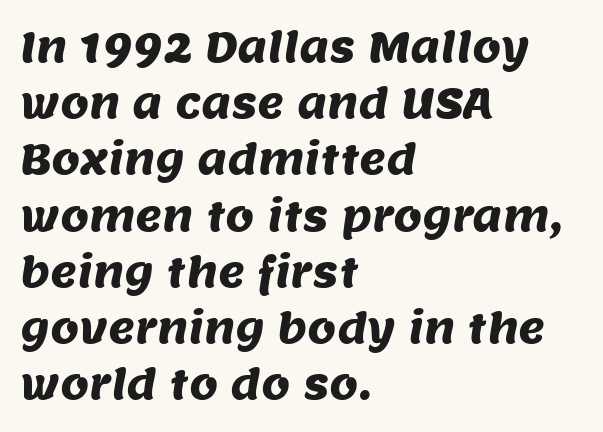
Q: Is the typeface a serif or a sans-serif typeface? A: Sans-serif.
Q: Is the text underlined? A: No.
Q: How is the paragraph aligned? A: Left-aligned.
Q: Is the spacing between letters normal or unusually wide? A: Normal.
Q: Is the spacing between lines tight, normal or loose? A: Normal.
Q: Width (condensed, normal, or wide)? A: Normal.
Q: Stroke contrast? A: Medium.
Q: x-height? A: Large.
Q: Monospaced? A: No.
